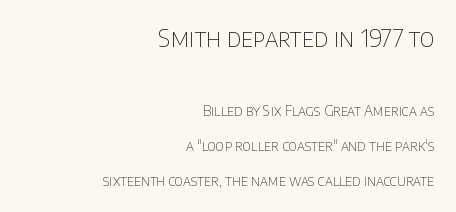
Each word holds together tightly as a unit, with standard inter-letter gaps. The characters are drawn with everyday or finer stroke widths. Caption: upper text group enlarged, lower text group reduced. Italic: no, the glyphs are upright roman. Summary of vertical rhythm: relaxed, with wide interline spacing.
